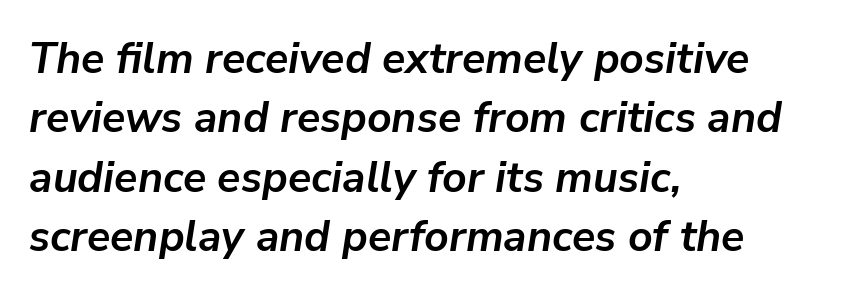
Q: Is the text bold? A: Yes.
Q: Is the text italic (slanted)? A: Yes, it leans right by about 9 degrees.
Q: Is the text underlined? A: No.
Q: How is the paragraph aligned? A: Left-aligned.
Q: Is the spacing between letters normal or unusually wide? A: Normal.
Q: Is the spacing between lines tight, normal or loose? A: Normal.
Q: Width (condensed, normal, or wide)? A: Normal.
Q: Stroke contrast? A: Low.
Q: x-height? A: Medium.
Q: Monospaced? A: No.
